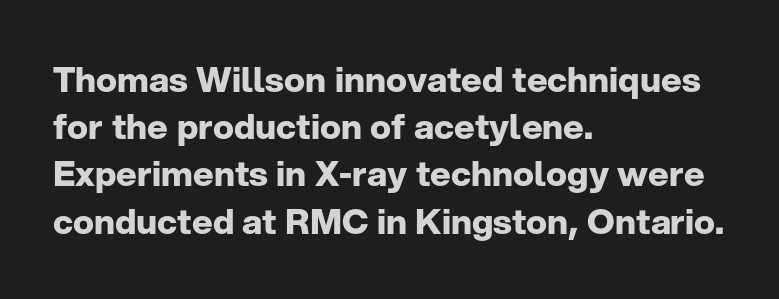
The image shows 35 px bold sans-serif type, upright; set left-aligned, normal line spacing (1.35x), normal letter spacing, not underlined; low stroke contrast and a medium x-height.
